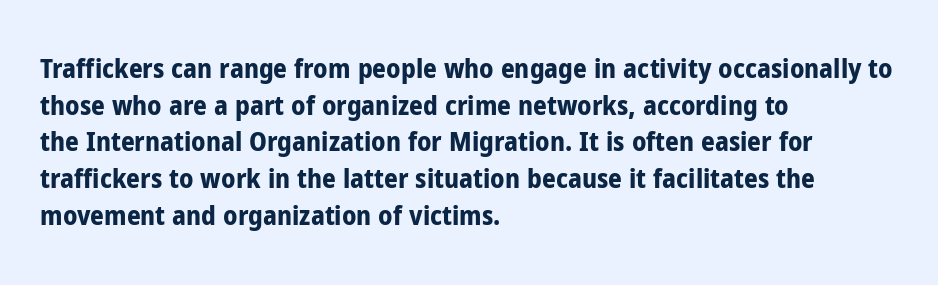
Q: Is the text bold? A: Yes.
Q: Is the text italic (slanted)? A: No, it is upright.
Q: Is the text underlined? A: No.
Q: How is the paragraph aligned? A: Left-aligned.
Q: Is the spacing between letters normal or unusually wide? A: Normal.
Q: Is the spacing between lines tight, normal or loose? A: Normal.
